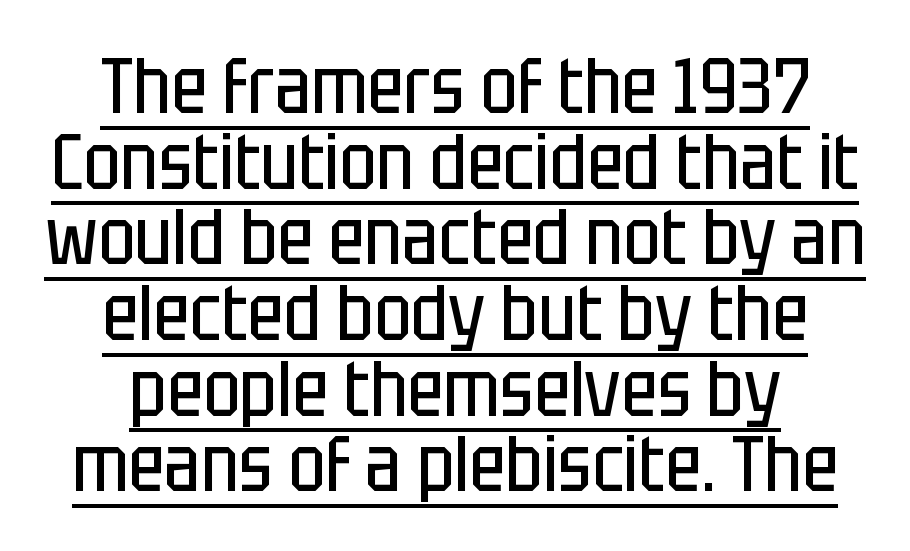
Layout note: lines centered. Notice how the stems are strictly vertical — no italics here. This reads as an unemphasized weight, regular at the heaviest. The letters sit at their default tracking, neither squeezed nor spread.
